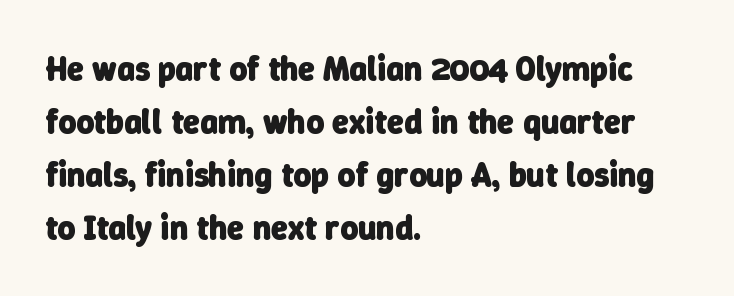
{"serif": "no", "bold": "yes", "weight": "heavy", "width": "normal", "stroke_contrast": "low", "x_height": "medium", "monospaced": "no", "underline": "no", "align": "left", "line_spacing": "normal", "line_spacing_ratio": 1.56, "letter_spacing": "normal", "letter_spacing_em": 0.0, "glyph_px": 34}
